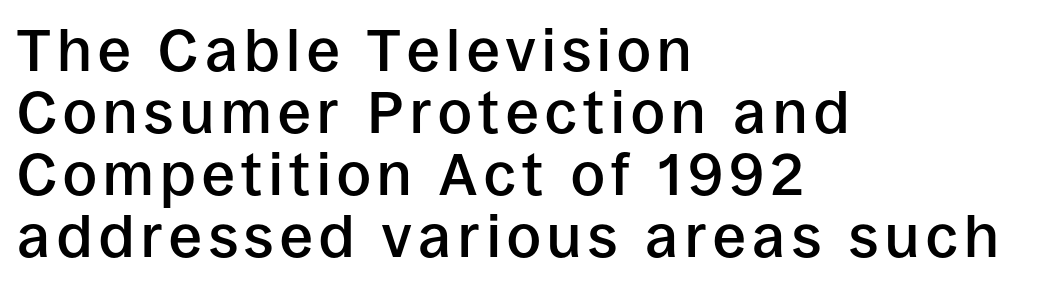
Q: Is the text bold? A: Semi-bold.
Q: Is the text italic (slanted)? A: No, it is upright.
Q: Is the typeface a serif or a sans-serif typeface? A: Sans-serif.
Q: Is the text underlined? A: No.
Q: How is the paragraph aligned? A: Left-aligned.
Q: Is the spacing between lines tight, normal or loose? A: Tight.
Q: Width (condensed, normal, or wide)? A: Normal.
Q: Stroke contrast? A: Low.
Q: x-height? A: Large.
Q: Monospaced? A: No.
